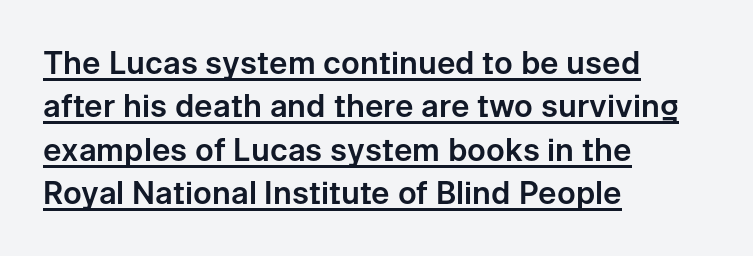
The image shows 31 px sans-serif type, upright; set left-aligned, normal line spacing (1.4x), normal letter spacing, underlined; low stroke contrast and a medium x-height.
